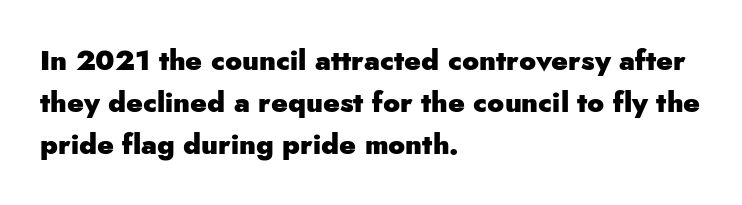
{"serif": "no", "italic": "no", "bold": "yes", "weight": "heavy", "width": "normal", "stroke_contrast": "low", "x_height": "small", "monospaced": "no", "underline": "no", "align": "left", "line_spacing": "normal", "line_spacing_ratio": 1.5, "letter_spacing": "normal", "letter_spacing_em": 0.0, "glyph_px": 28}
